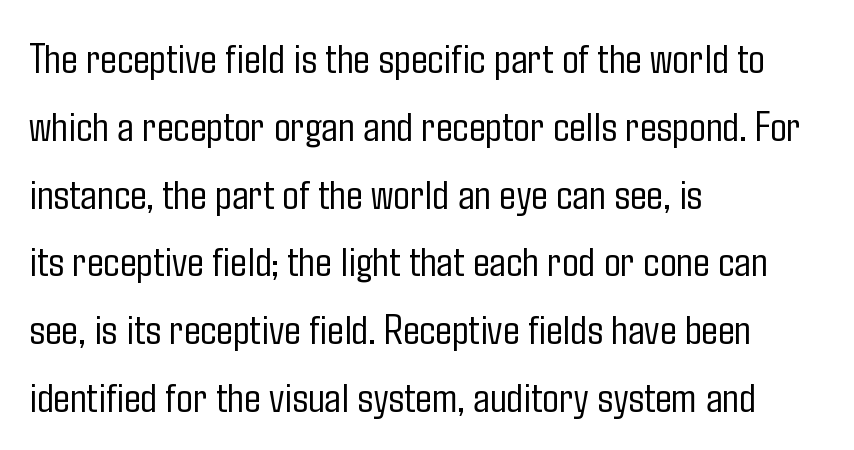
Q: Is the text bold? A: No.
Q: Is the text italic (slanted)? A: No, it is upright.
Q: Is the typeface a serif or a sans-serif typeface? A: Sans-serif.
Q: Is the text underlined? A: No.
Q: How is the paragraph aligned? A: Left-aligned.
Q: Is the spacing between letters normal or unusually wide? A: Normal.
Q: Is the spacing between lines tight, normal or loose? A: Normal.
Q: Width (condensed, normal, or wide)? A: Condensed.
Q: Stroke contrast? A: Low.
Q: x-height? A: Medium.
Q: Monospaced? A: No.
